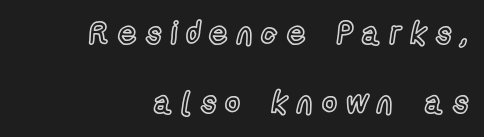
Q: Is the text italic (slanted)? A: Yes.
Q: Is the text underlined? A: No.
Q: How is the paragraph aligned? A: Right-aligned.
Q: Is the spacing between letters normal or unusually wide? A: Unusually wide.
Q: Is the spacing between lines tight, normal or loose? A: Loose.
Q: Width (condensed, normal, or wide)? A: Condensed.
Q: x-height? A: Medium.
Q: Monospaced? A: No.
